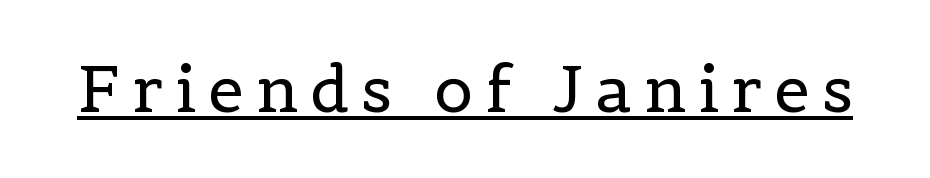
Q: Is the text bold? A: No.
Q: Is the text italic (slanted)? A: No, it is upright.
Q: Is the typeface a serif or a sans-serif typeface? A: Serif.
Q: Is the text underlined? A: Yes.
Q: Width (condensed, normal, or wide)? A: Normal.
Q: x-height? A: Medium.
Q: Monospaced? A: No.
